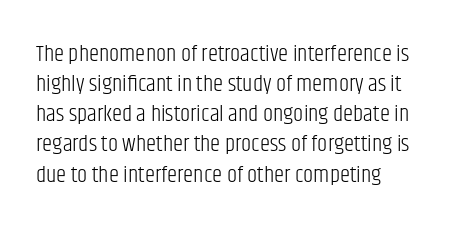
Teacher's note: observe the even left margin — that is flush-left alignment. Does extra space separate the letters? No, they use regular spacing. In terms of posture, this sample is upright. The glyphs are unaccompanied by any horizontal stroke below them. The lines sit at an ordinary, default distance from one another.
